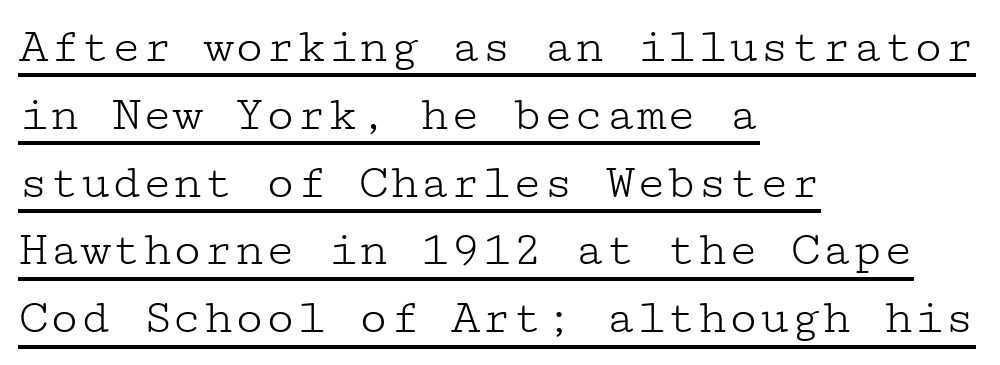
Observe the ordinary spacing: letters are neighbours, not strangers. Serif or sans? Serif — the stroke terminals have little feet. Reading down the column, the eye jumps a familiar distance to each next line. Notice how the stems are strictly vertical — no italics here.
